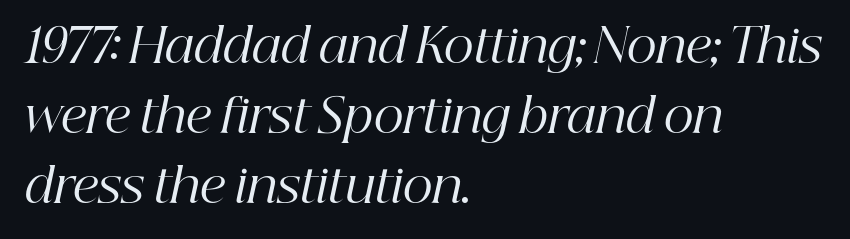
The image shows 47 px regular-weight serif type, italic (leaning right); set left-aligned, normal line spacing (1.49x), normal letter spacing, not underlined; high stroke contrast and a medium x-height.
